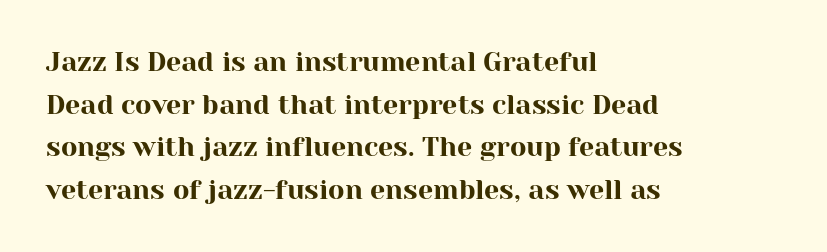
The words here are not underlined. Upright lettering throughout. This rendering leaves character spacing at its baseline value. These lines stack with their left ends in a neat column. Vertical spacing — default.
